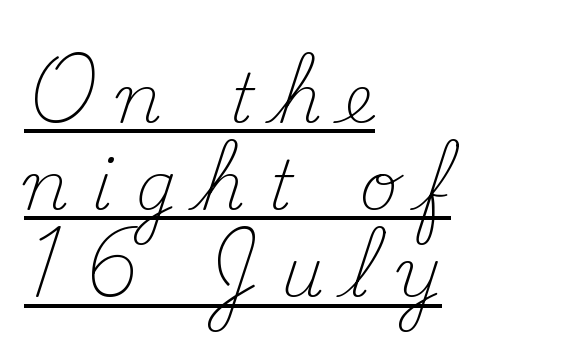
Q: Is the text bold? A: No.
Q: Is the text italic (slanted)? A: Yes.
Q: Is the typeface a serif or a sans-serif typeface? A: Serif.
Q: Is the text underlined? A: Yes.
Q: How is the paragraph aligned? A: Left-aligned.
Q: Is the spacing between letters normal or unusually wide? A: Unusually wide.
Q: Is the spacing between lines tight, normal or loose? A: Normal.
Q: Width (condensed, normal, or wide)? A: Normal.
Q: Stroke contrast? A: Medium.
Q: x-height? A: Small.
Q: Monospaced? A: No.
